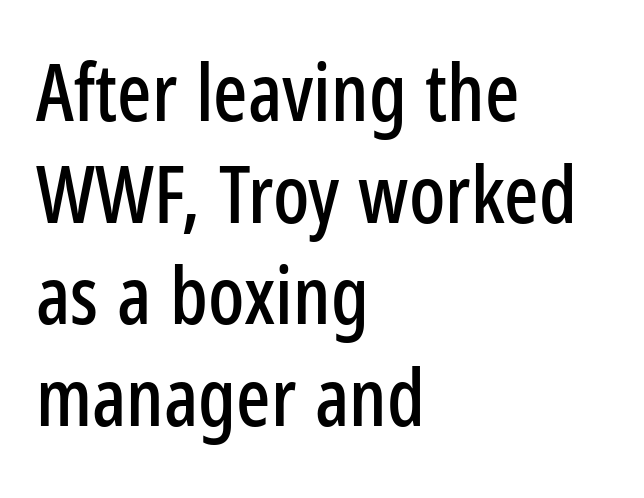
Tracking here is standard; glyphs follow each other at the usual distance. The gap between lines stays unmarked. Are there feet on the stems? There aren't — it's a sans. These lines sit exactly where default settings would place them.
